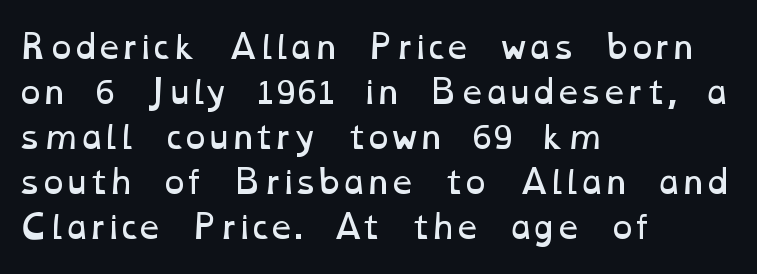
Q: Is the text bold? A: No.
Q: Is the text underlined? A: No.
Q: How is the paragraph aligned? A: Left-aligned.
Q: Is the spacing between letters normal or unusually wide? A: Normal.
Q: Is the spacing between lines tight, normal or loose? A: Normal.
Q: Width (condensed, normal, or wide)? A: Wide.
Q: Stroke contrast? A: Low.
Q: x-height? A: Medium.
Q: Monospaced? A: No.
